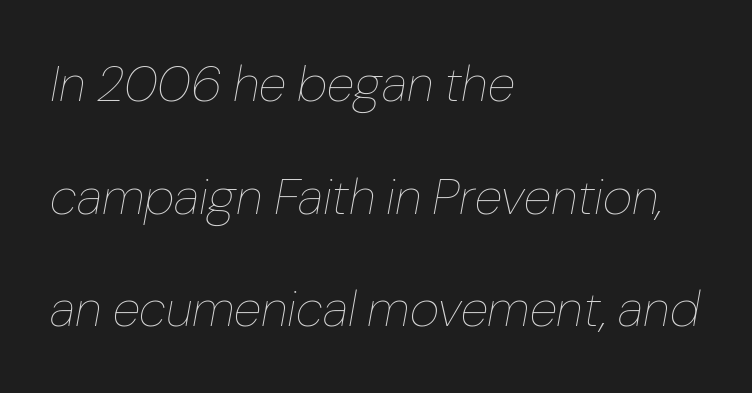
The image shows 51 px thin type, italic (leaning right); set left-aligned, loose line spacing (2.21x), normal letter spacing, not underlined; low stroke contrast and a medium x-height.
